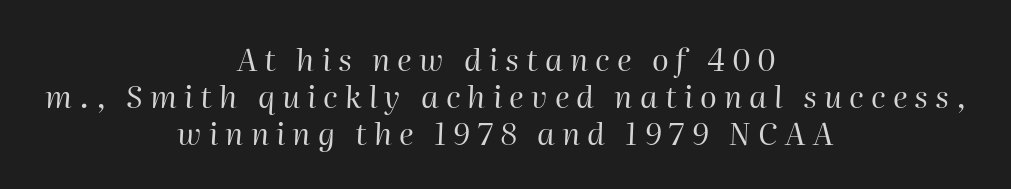
The image shows 31 px regular-weight type, italic (leaning right); set centered, line spacing 1.19x, unusually wide letter spacing (+0.23 em), not underlined; high stroke contrast and a medium x-height.
